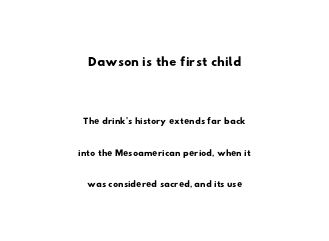
{"underline": "no", "align": "center", "line_spacing": "loose", "line_spacing_ratio": 2.28, "letter_spacing": "normal", "letter_spacing_em": 0.0, "larger_block": "first", "size_ratio": 1.43, "glyph_px": 20}
